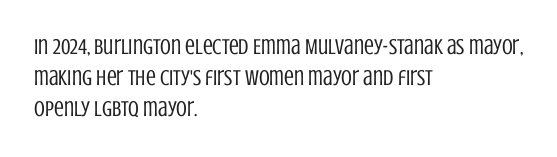
The image shows 22 px text type, upright; set left-aligned, normal line spacing (1.42x), normal letter spacing, not underlined.
